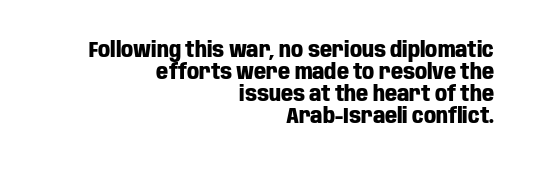
Q: Is the text bold? A: Yes.
Q: Is the text italic (slanted)? A: No, it is upright.
Q: Is the text underlined? A: No.
Q: How is the paragraph aligned? A: Right-aligned.
Q: Is the spacing between letters normal or unusually wide? A: Normal.
Q: Is the spacing between lines tight, normal or loose? A: Tight.
